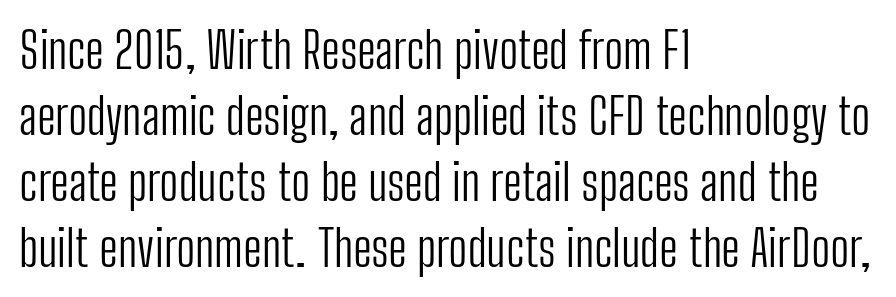
These glyphs show unthickened strokes, regular width or finer. A typesetter would call this zero additional tracking. To sum up the face: it is a sans, with no serifs. Ascenders rise straight up at ninety degrees.
